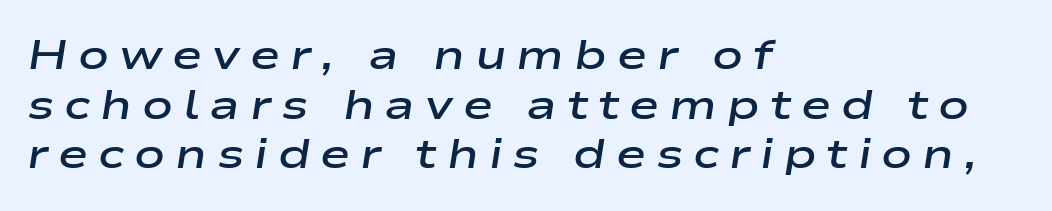
Caption: semibold face, moderately heavy strokes. This sample uses expanded letter spacing, leaving extra air between glyphs. Character widths vary here, with narrow letters taking less room than wide ones. Style check: oblique.
